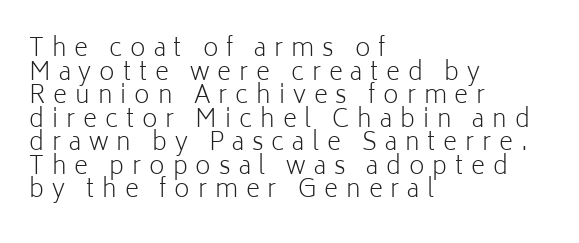
These lines are set flush left with a ragged right edge. How are the letters spaced? Widely, with obvious added tracking. A clean baseline with only descenders dipping below it. This is the regular roman posture of the typeface. Closely set lines give the paragraph a compact silhouette.
